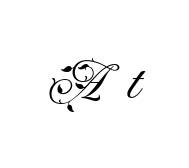
Look at the tracking — it's clearly loosened, letters drifting apart. Are there feet on the stems? There aren't — it's a sans. Each letter keeps its own natural width here, so spacing adapts to shape.
